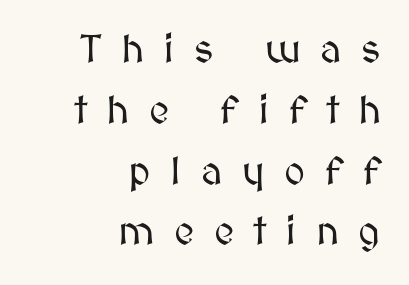
You can tell it's not italic because the verticals are truly vertical. Horizontal bands of white between lines are of average thickness. Descenders are the only things crossing below the line. The rendering inserts visible extra space after every character.
